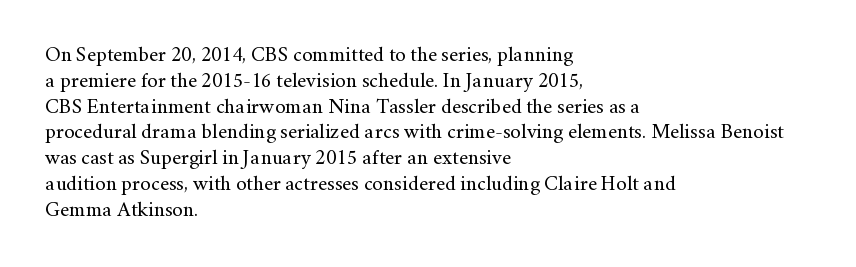
The image shows 21 px text type, upright; set left-aligned, line spacing 1.23x, normal letter spacing, not underlined.
